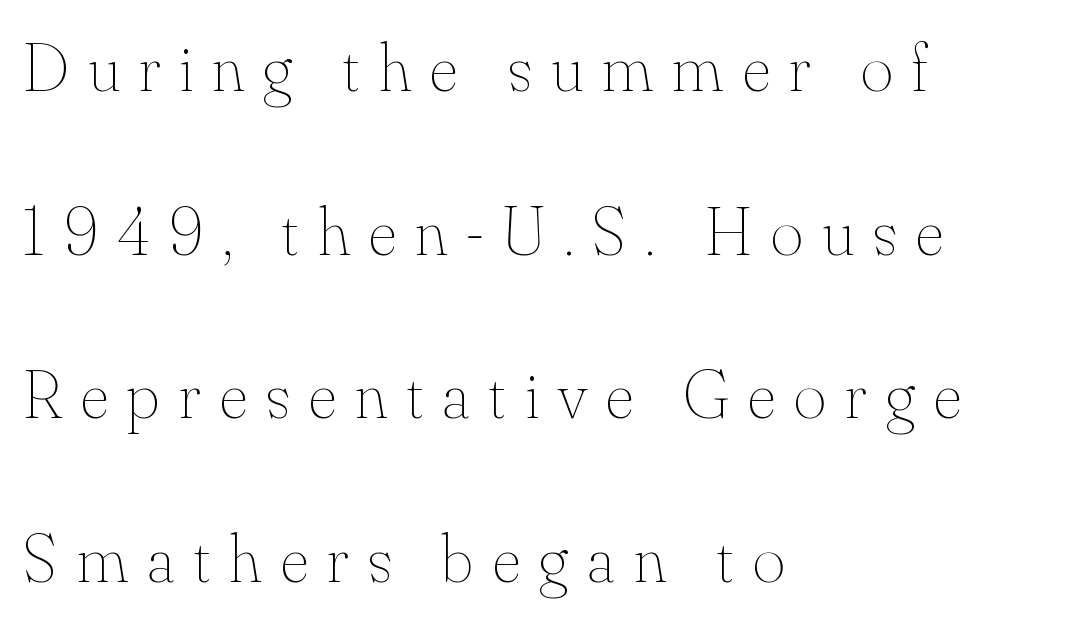
The passage shown is typed in a proportional face where columns would drift. Whoever set this chose breathing room over compactness in the vertical rhythm. Left-aligned paragraph, ragged on the right. Summary of weight: not heavy and not bold. Has an underline been added? It has not.
